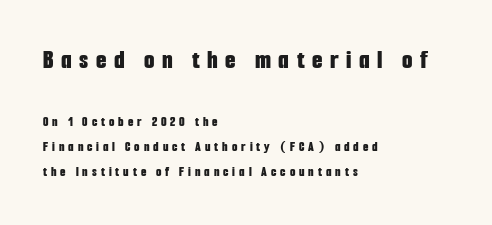
{"italic": "no", "bold": "yes", "underline": "no", "align": "left", "line_spacing_ratio": 1.79, "letter_spacing": "wide", "letter_spacing_em": 0.28, "larger_block": "first", "size_ratio": 1.93, "glyph_px": 27}
